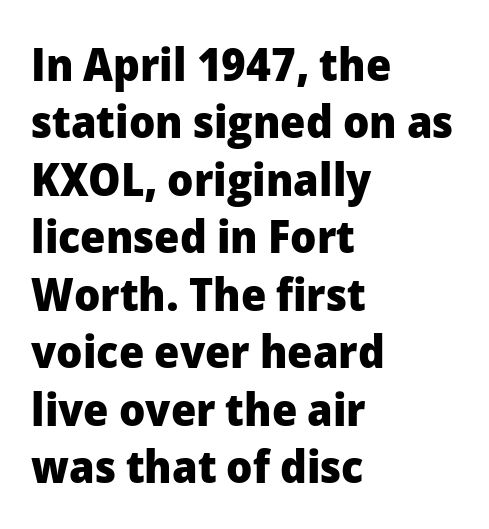
Short note: letters normally spaced. Set as a true bold cut, around the 700 mark. Tall strokes in this sample are plumb rather than angled. The gap between lines stays unmarked. Typographically, this falls in the sans-serif category.
